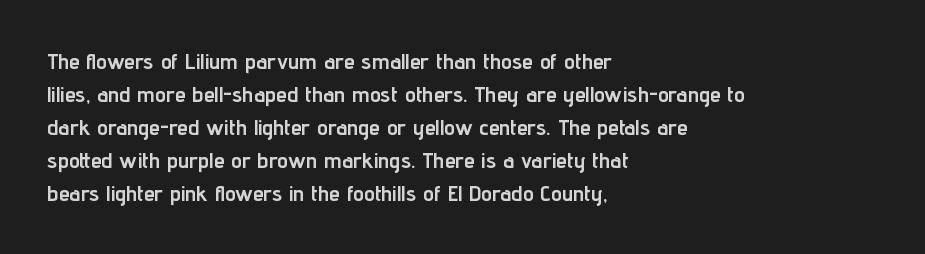
{"italic": "no", "bold": "yes", "underline": "no", "align": "left", "line_spacing": "normal", "line_spacing_ratio": 1.5, "letter_spacing": "normal", "letter_spacing_em": 0.0, "glyph_px": 22}
